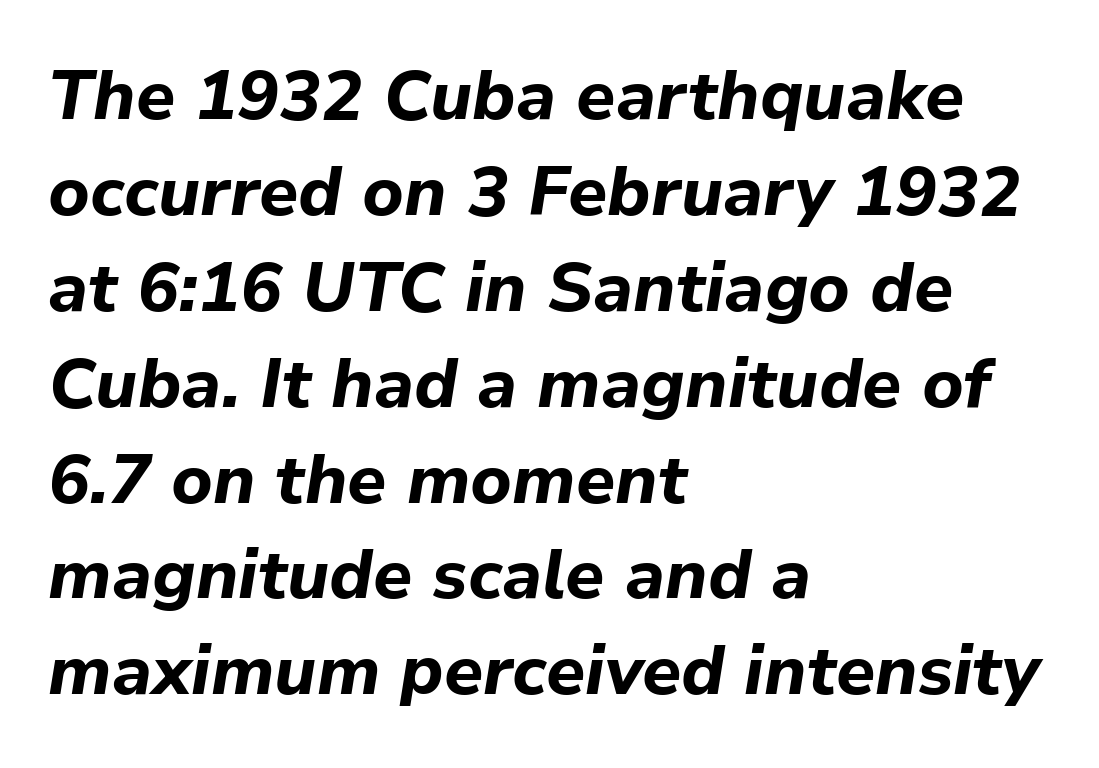
{"italic": "yes", "lean": "right", "slant_degrees": 9, "bold": "yes", "weight": "bold", "width": "normal", "stroke_contrast": "low", "x_height": "medium", "monospaced": "no", "underline": "no", "align": "left", "line_spacing": "normal", "line_spacing_ratio": 1.37, "letter_spacing": "normal", "letter_spacing_em": 0.0, "glyph_px": 70}
